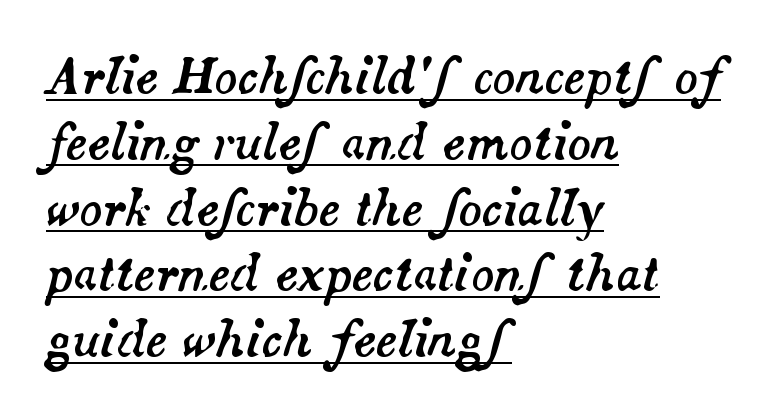
The image shows 48 px text type, italic (leaning right); set left-aligned, normal line spacing (1.37x), normal letter spacing, underlined; medium stroke contrast and a small x-height.
